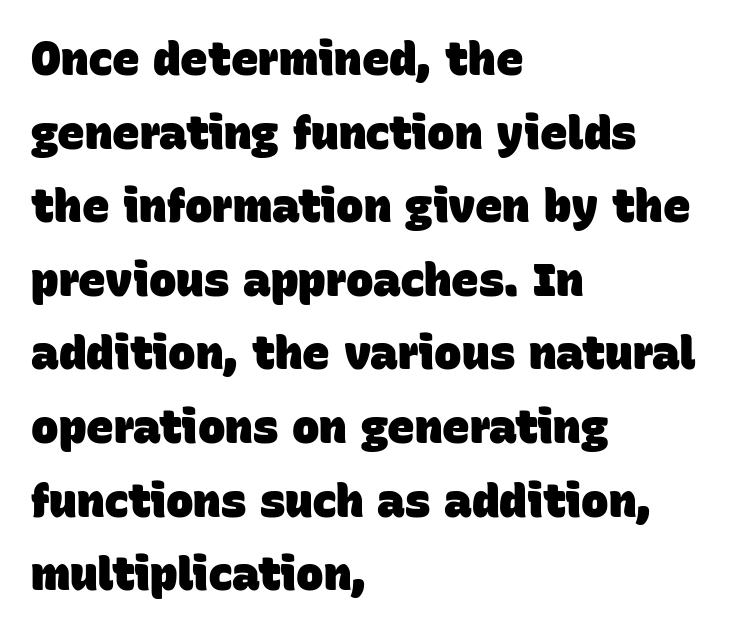
Q: Is the text bold? A: Yes.
Q: Is the typeface a serif or a sans-serif typeface? A: Sans-serif.
Q: Is the text underlined? A: No.
Q: How is the paragraph aligned? A: Left-aligned.
Q: Is the spacing between letters normal or unusually wide? A: Normal.
Q: Is the spacing between lines tight, normal or loose? A: Normal.
Q: Width (condensed, normal, or wide)? A: Normal.
Q: Stroke contrast? A: Low.
Q: x-height? A: Large.
Q: Monospaced? A: No.
